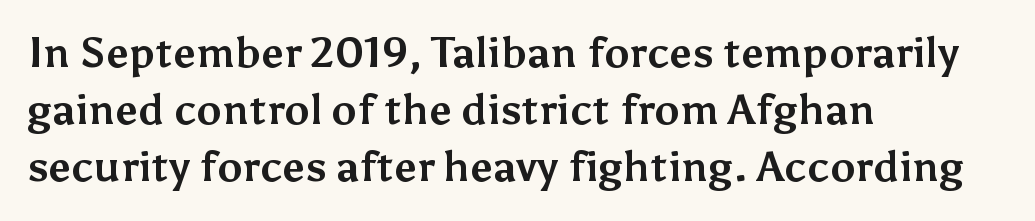
{"serif": "no", "italic": "no", "bold": "yes", "weight": "bold", "width": "normal", "stroke_contrast": "medium", "x_height": "medium", "monospaced": "no", "underline": "no", "align": "left", "line_spacing": "normal", "line_spacing_ratio": 1.36, "letter_spacing": "normal", "letter_spacing_em": 0.0, "glyph_px": 42}
